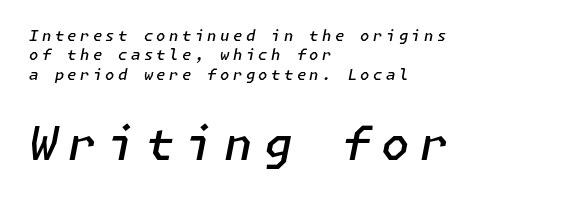
{"italic": "yes", "lean": "right", "slant_degrees": 11, "bold": "semi", "weight": "semibold", "width": "normal", "stroke_contrast": "low", "x_height": "medium", "underline": "no", "align": "left", "line_spacing": "normal", "line_spacing_ratio": 1.3, "letter_spacing": "wide", "letter_spacing_em": 0.23, "larger_block": "second", "size_ratio": 3.07, "glyph_px": 46}
